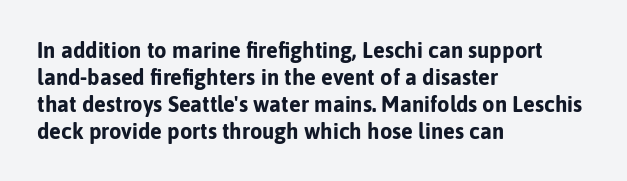
{"italic": "no", "bold": "yes", "underline": "no", "align": "left", "line_spacing_ratio": 1.22, "letter_spacing": "normal", "letter_spacing_em": 0.0, "glyph_px": 22}
